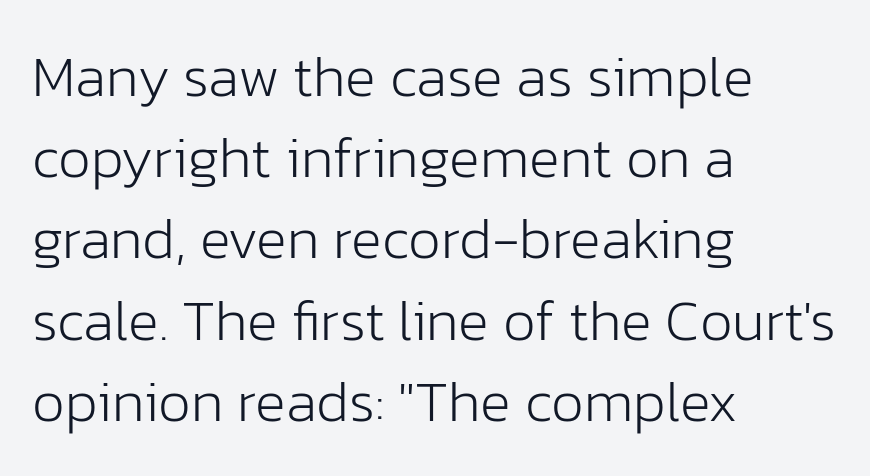
{"serif": "no", "italic": "no", "bold": "no", "weight": "light", "width": "normal", "stroke_contrast": "low", "x_height": "medium", "monospaced": "no", "underline": "no", "align": "left", "line_spacing": "normal", "line_spacing_ratio": 1.4, "letter_spacing": "normal", "letter_spacing_em": 0.0, "glyph_px": 58}
